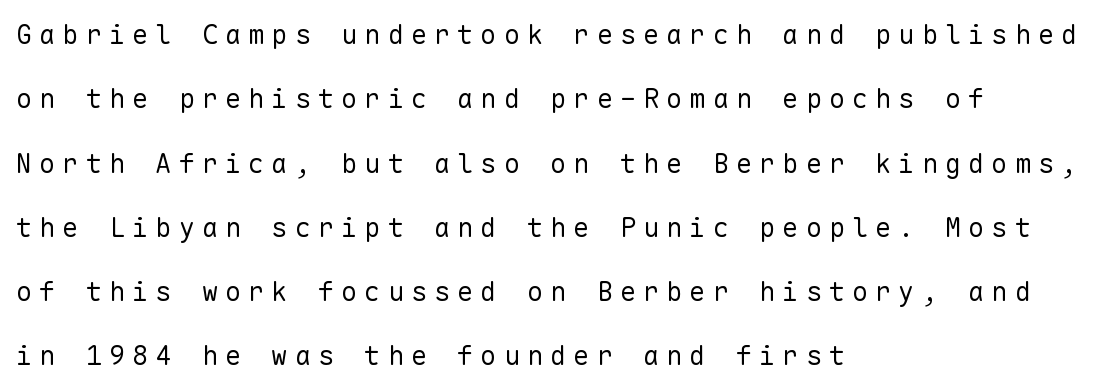
The image shows 27 px text type, upright; set left-aligned, loose line spacing (2.38x), unusually wide letter spacing (+0.26 em), not underlined.
